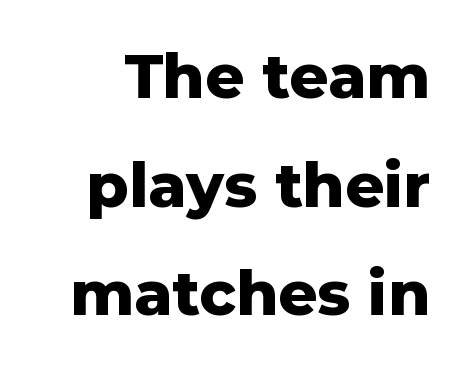
Its strokes are broad and dark, the hallmark of bold type. The space beneath each line is pristine and unruled. Type style note: lacks serifs. The type is set solid horizontally, with unmodified tracking. Do the letters lean? They stand straight. Is this a fixed-width face? No — the glyphs have proportional, varying widths.
